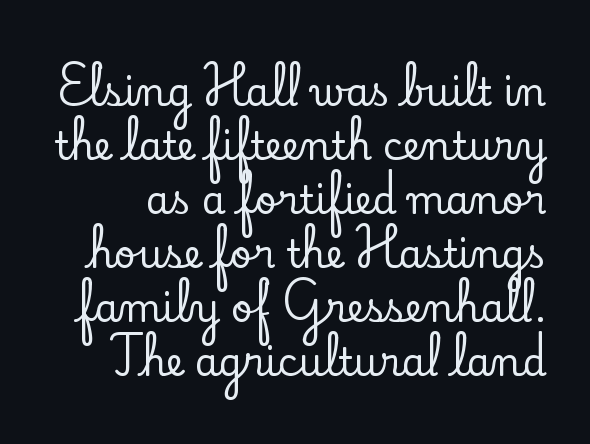
Does the leading feel generous? No, just average. Between one letter and the next there's only the usual sliver of space. Does the lettering tilt? It doesn't — this is upright. Underlining? Definitely not there.
